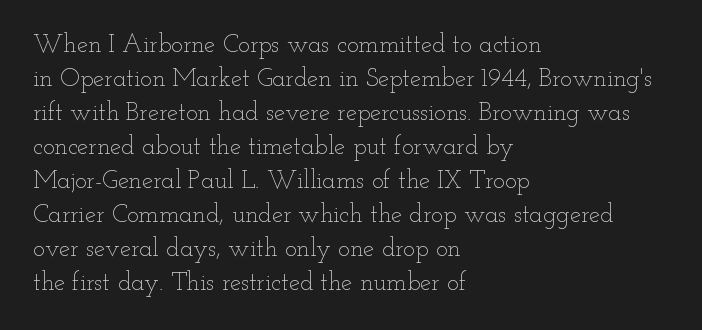
The image shows 25 px text type, upright; set left-aligned, normal line spacing (1.36x), normal letter spacing, not underlined.
